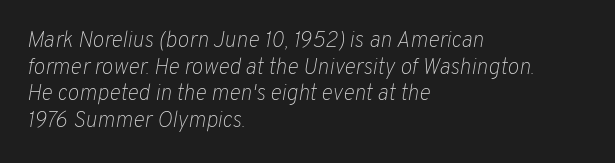
The gap between lines stays unmarked. Look at the tracking — it's just the regular setting, nothing added. Weight: in the light-to-regular range. This is oblique type, the kind used for emphasis or titles. The text block is weighted toward the left margin, trailing off unevenly rightward.
